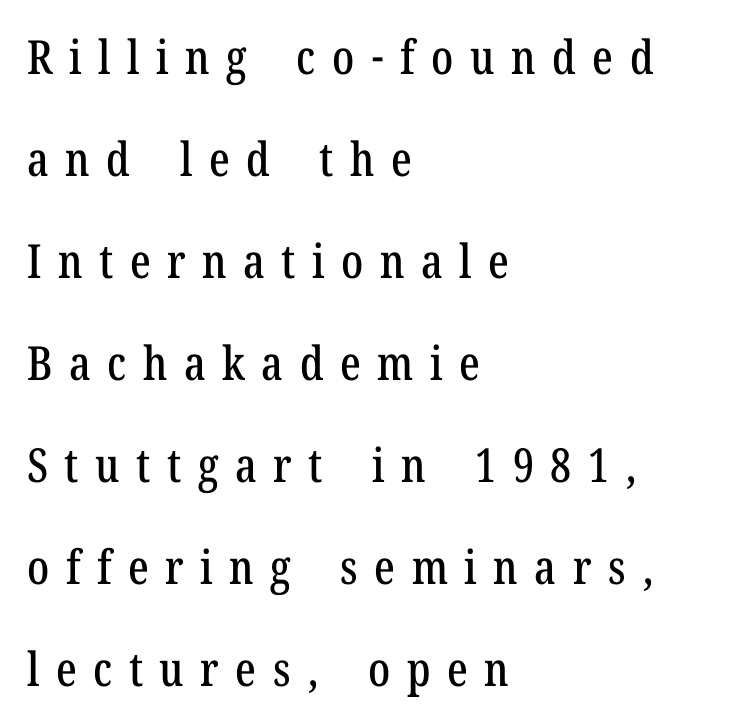
{"serif": "yes", "italic": "no", "width": "condensed", "stroke_contrast": "low", "x_height": "medium", "monospaced": "no", "underline": "no", "align": "left", "line_spacing": "loose", "line_spacing_ratio": 2.17, "letter_spacing": "wide", "letter_spacing_em": 0.35, "glyph_px": 47}
